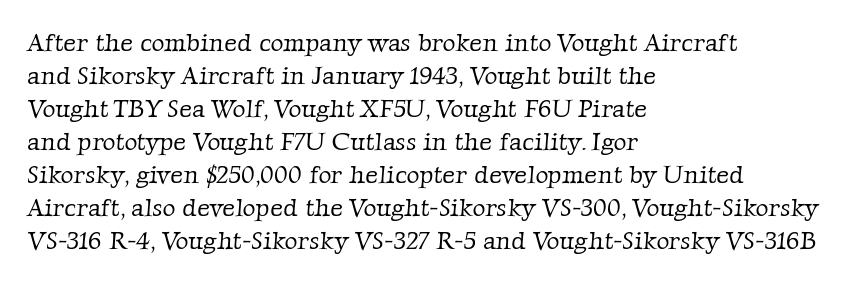
Q: Is the text bold? A: No.
Q: Is the text underlined? A: No.
Q: How is the paragraph aligned? A: Left-aligned.
Q: Is the spacing between letters normal or unusually wide? A: Normal.
Q: Is the spacing between lines tight, normal or loose? A: Normal.
